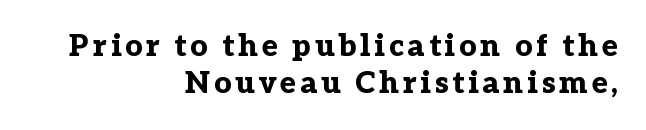
{"serif": "yes", "italic": "no", "bold": "yes", "weight": "bold", "width": "normal", "stroke_contrast": "low", "x_height": "medium", "monospaced": "no", "underline": "no", "align": "right", "line_spacing_ratio": 1.23, "glyph_px": 30}
